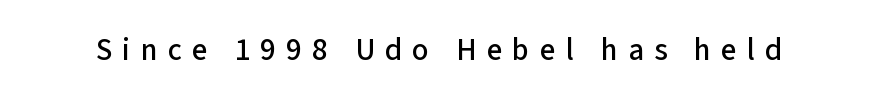
The image shows 31 px sans-serif type, upright; set unusually wide letter spacing (+0.33 em), not underlined; low stroke contrast and a medium x-height.
